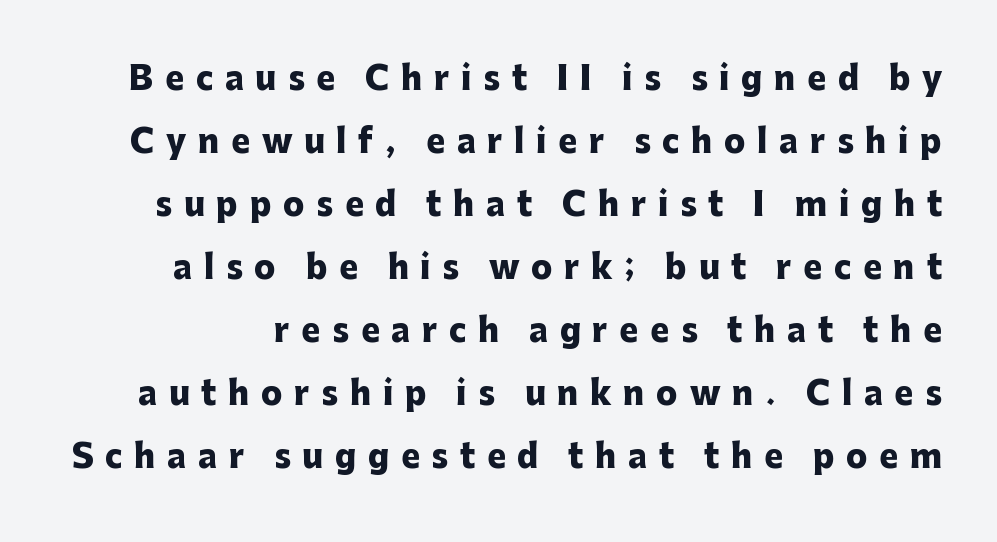
{"serif": "no", "italic": "no", "bold": "yes", "weight": "heavy", "width": "normal", "stroke_contrast": "low", "x_height": "medium", "monospaced": "no", "underline": "no", "line_spacing": "loose", "line_spacing_ratio": 1.97, "letter_spacing": "wide", "letter_spacing_em": 0.36, "glyph_px": 32}
